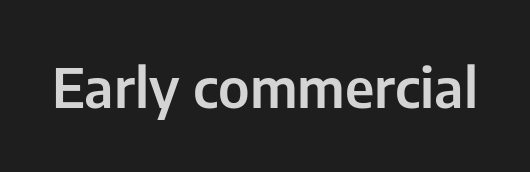
The image shows 54 px sans-serif type, upright; set normal letter spacing, not underlined; low stroke contrast and a medium x-height.
